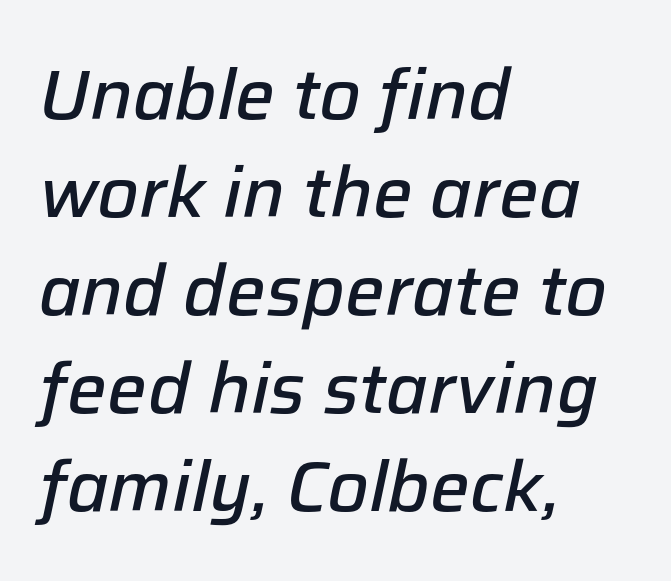
Q: Is the text bold? A: Semi-bold.
Q: Is the text italic (slanted)? A: Yes, it leans right by about 12 degrees.
Q: Is the text underlined? A: No.
Q: How is the paragraph aligned? A: Left-aligned.
Q: Is the spacing between letters normal or unusually wide? A: Normal.
Q: Is the spacing between lines tight, normal or loose? A: Normal.
Q: Width (condensed, normal, or wide)? A: Normal.
Q: Stroke contrast? A: Low.
Q: x-height? A: Medium.
Q: Monospaced? A: No.
